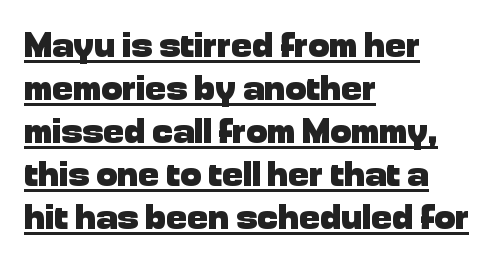
{"serif": "no", "italic": "no", "bold": "yes", "weight": "heavy", "width": "normal", "stroke_contrast": "low", "x_height": "medium", "monospaced": "no", "underline": "yes", "align": "left", "line_spacing_ratio": 1.23, "letter_spacing": "normal", "letter_spacing_em": 0.0, "glyph_px": 35}
